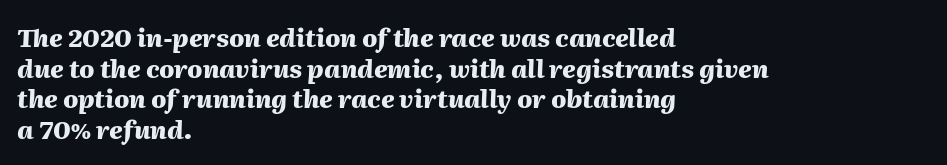
The image shows 25 px bold type, italic (leaning right); set left-aligned, line spacing 1.23x, normal letter spacing, not underlined.
